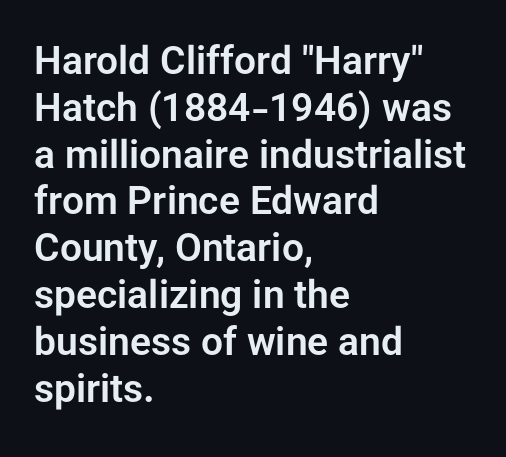
Inter-character spacing is left at the font's built-in metrics. Every character sits straight up, as roman type does. Alignment: flush left. Examine the stroke ends and you'll find no serifs. Check the space under the baseline: it is left empty.
